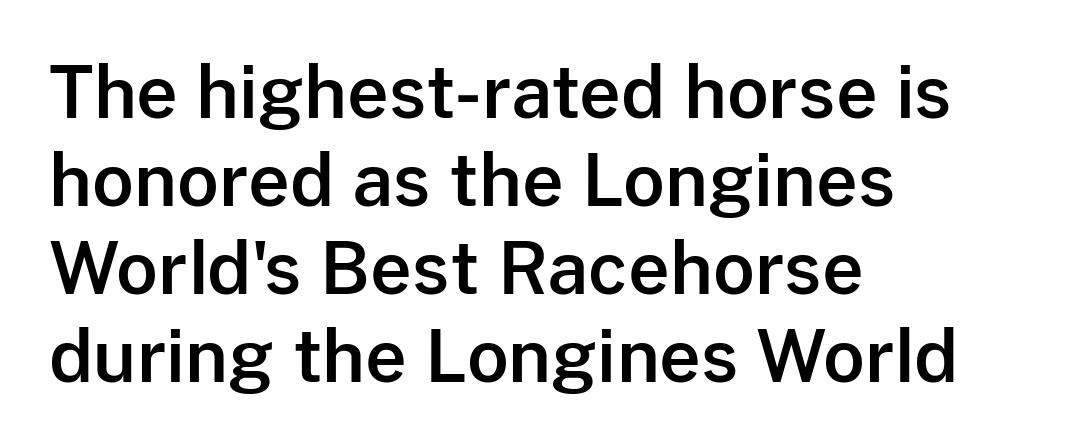
The image shows 72 px sans-serif type, upright; set left-aligned, line spacing 1.22x, normal letter spacing, not underlined; low stroke contrast and a medium x-height.
